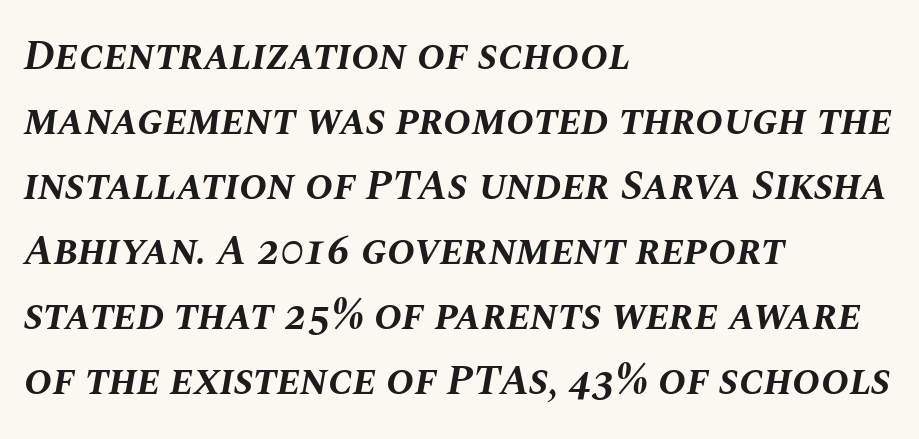
{"italic": "yes", "lean": "right", "slant_degrees": 10, "bold": "yes", "weight": "bold", "width": "normal", "stroke_contrast": "medium", "x_height": "large", "monospaced": "no", "underline": "no", "align": "left", "line_spacing": "normal", "line_spacing_ratio": 1.55, "letter_spacing": "normal", "letter_spacing_em": 0.0, "glyph_px": 42}
